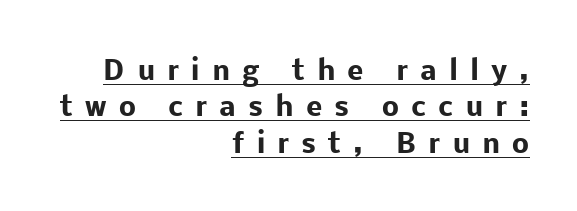
Heft: maximum for text — a bold. Tracking here is generous; glyphs stand well apart from one another. Unlike italic type, these characters show no tilt at all. Vertical spacing — default.
